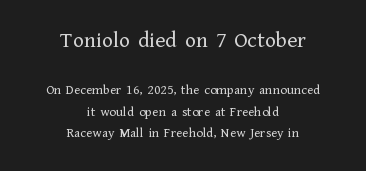
{"italic": "no", "bold": "no", "underline": "no", "align": "center", "line_spacing": "normal", "line_spacing_ratio": 1.55, "letter_spacing": "normal", "letter_spacing_em": 0.0, "larger_block": "first", "size_ratio": 1.64, "glyph_px": 23}
